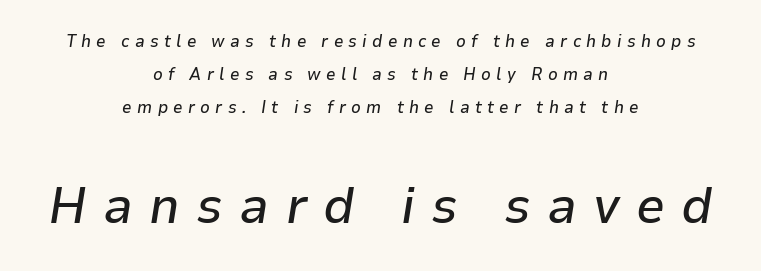
The image shows 52 px text type, italic (leaning right); set centered, loose line spacing (1.94x), unusually wide letter spacing (+0.31 em), not underlined; the second (bottom) block is 3.06x larger; low stroke contrast and a medium x-height.
